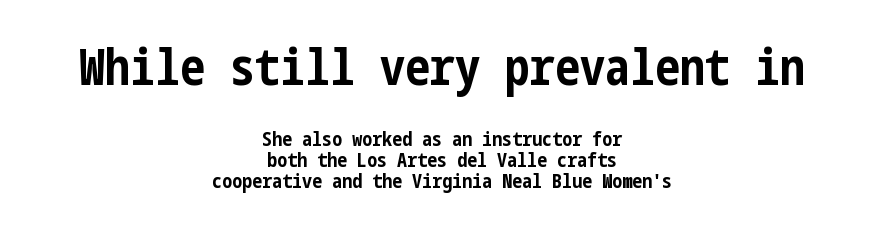
{"serif": "no", "italic": "no", "bold": "yes", "weight": "bold", "width": "condensed", "stroke_contrast": "low", "x_height": "medium", "underline": "no", "align": "center", "line_spacing": "tight", "line_spacing_ratio": 1.06, "letter_spacing": "normal", "letter_spacing_em": 0.0, "larger_block": "first", "size_ratio": 2.5, "glyph_px": 50}
